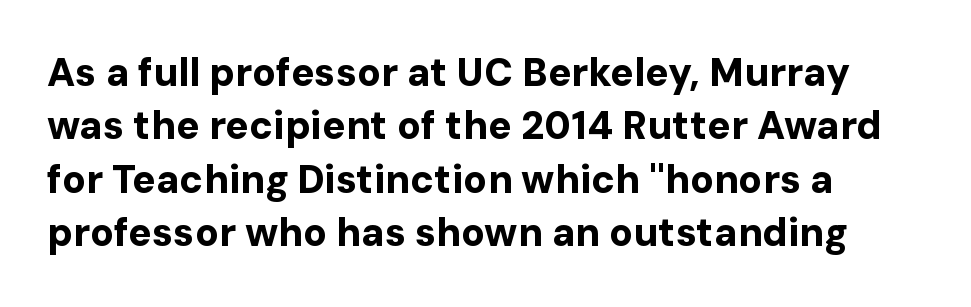
The image shows 39 px bold sans-serif type, upright; set left-aligned, normal line spacing (1.37x), normal letter spacing, not underlined; low stroke contrast and a medium x-height.
